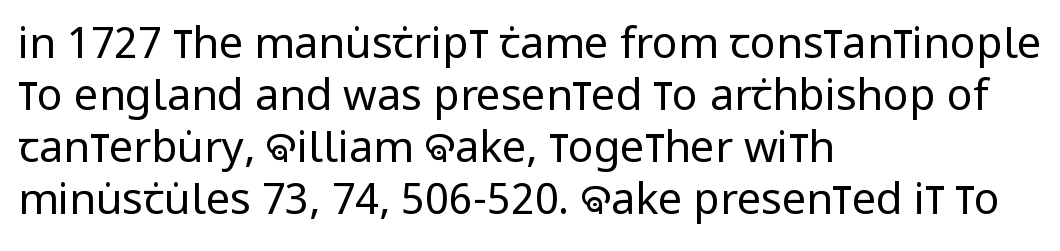
Spacing between characters is what you'd get straight out of the box. This is roman type, the default non-slanted kind. The specimen omits any rule beneath the text block's lines. Alignment: flush left. Think of a printed novel: that variable character pitch is what you see here.
